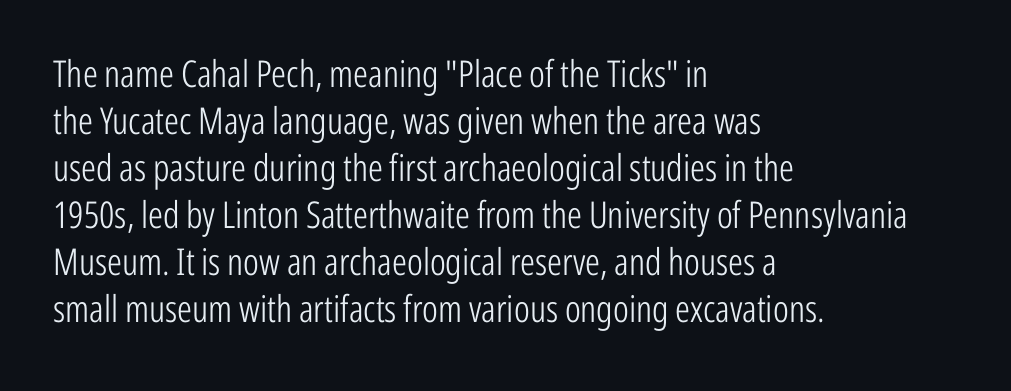
Q: Is the text bold? A: No.
Q: Is the text italic (slanted)? A: No, it is upright.
Q: Is the typeface a serif or a sans-serif typeface? A: Sans-serif.
Q: Is the text underlined? A: No.
Q: How is the paragraph aligned? A: Left-aligned.
Q: Is the spacing between letters normal or unusually wide? A: Normal.
Q: Is the spacing between lines tight, normal or loose? A: Normal.
Q: Width (condensed, normal, or wide)? A: Condensed.
Q: Stroke contrast? A: Low.
Q: x-height? A: Medium.
Q: Monospaced? A: No.
